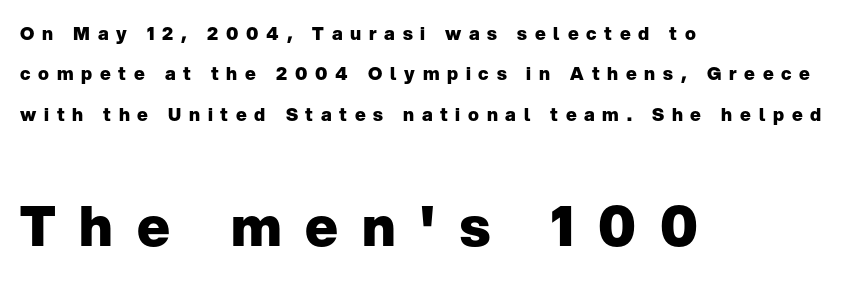
Q: Is the text bold? A: Yes.
Q: Is the text italic (slanted)? A: No, it is upright.
Q: Is the typeface a serif or a sans-serif typeface? A: Sans-serif.
Q: Is the text underlined? A: No.
Q: How is the paragraph aligned? A: Left-aligned.
Q: Is the spacing between letters normal or unusually wide? A: Unusually wide.
Q: Is the spacing between lines tight, normal or loose? A: Loose.
Q: Which block of text is set in a larger size, the first (top) or the second (bottom)? A: The second (bottom) one.
Q: Width (condensed, normal, or wide)? A: Normal.
Q: Stroke contrast? A: Low.
Q: x-height? A: Medium.
Q: Monospaced? A: No.
